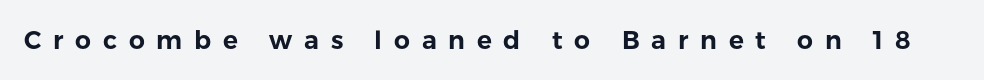
Check the space under the baseline: it is left empty. When letters stand straight like this, we call the style roman or upright. The rendering inserts visible extra space after every character.
